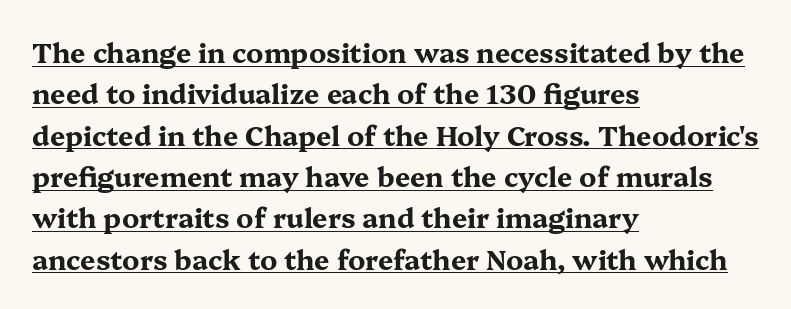
The strokes are fattened all the way to bold. Check the space under the baseline: a stroke is drawn there. Typeset ragged right — the left edge is the straight one. Nobody touched the tracking dial on this one.
